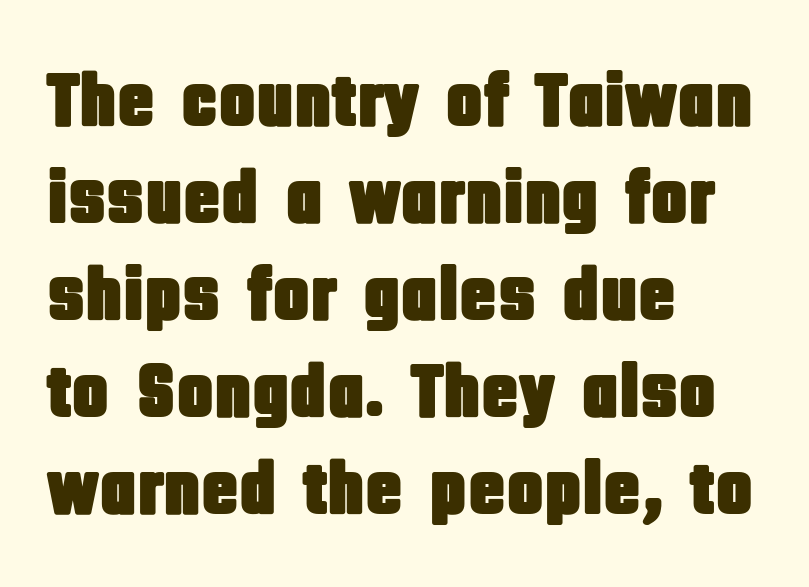
The image shows 77 px condensed sans-serif type, upright; set left-aligned, normal line spacing (1.26x), normal letter spacing, not underlined; low stroke contrast and a large x-height.
